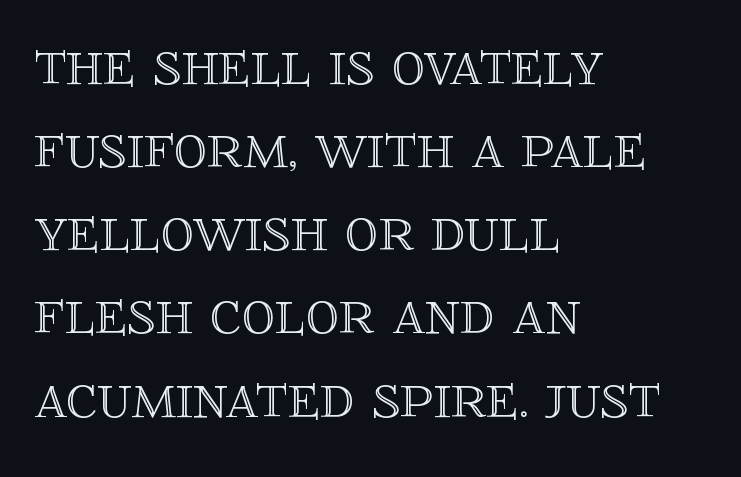
The image shows 66 px text type, upright; set left-aligned, normal line spacing (1.26x), normal letter spacing, not underlined; a large x-height.
